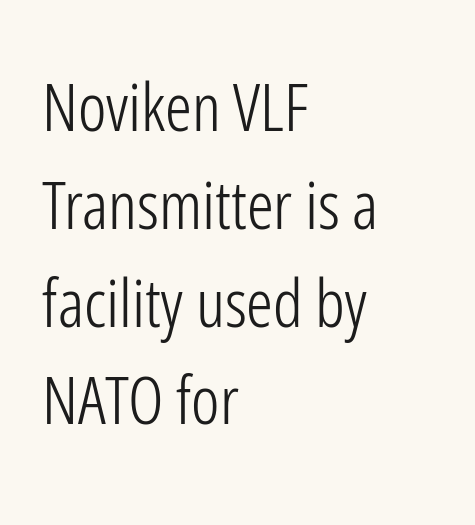
{"serif": "no", "italic": "no", "bold": "no", "weight": "light", "width": "condensed", "stroke_contrast": "low", "x_height": "medium", "monospaced": "no", "underline": "no", "align": "left", "line_spacing": "normal", "line_spacing_ratio": 1.46, "letter_spacing": "normal", "letter_spacing_em": 0.0, "glyph_px": 67}
